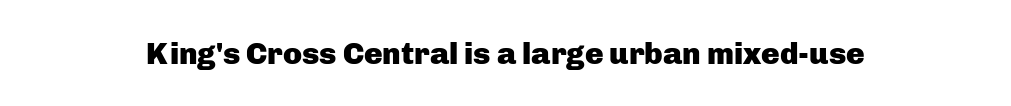
Think of a printed novel: that variable character pitch is what you see here. A roman cut, with each character standing at attention. The designer went with a sans here, leaving each stem footless. Anything drawn beneath the words? Only blank space. Characters follow at the spacing the type designer built in. The passage shown is emphatically bold.
